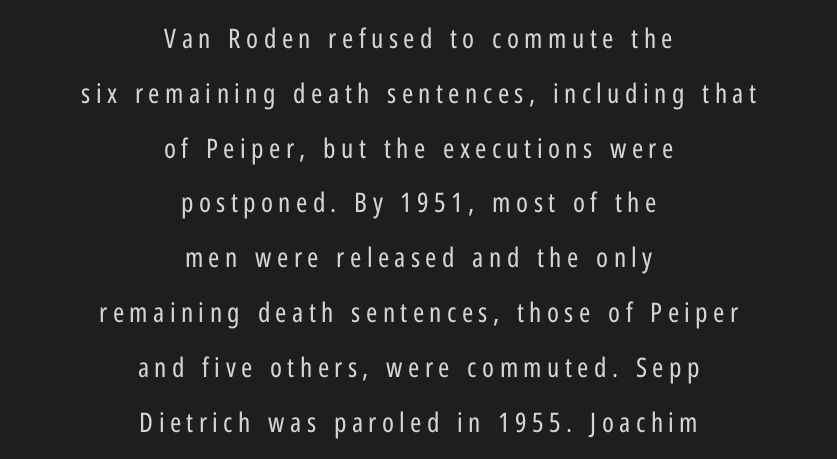
The lines are spread far apart with generous leading. There is plenty of visible air inserted between adjacent glyphs. Characters remain perfectly vertical along every line. Weight: in the light-to-regular range. Lines of text with bare space underneath. Typeset on center — no edge is straight.
